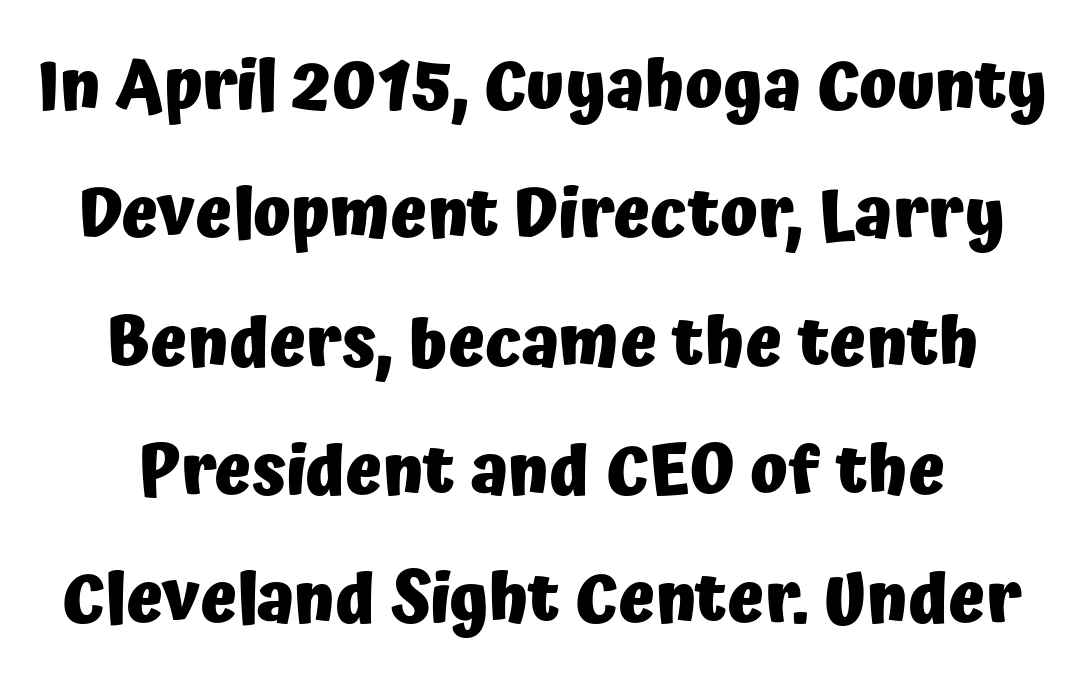
The image shows 69 px heavy sans-serif type, upright; set line spacing 1.86x, normal letter spacing, not underlined; low stroke contrast and a medium x-height.
